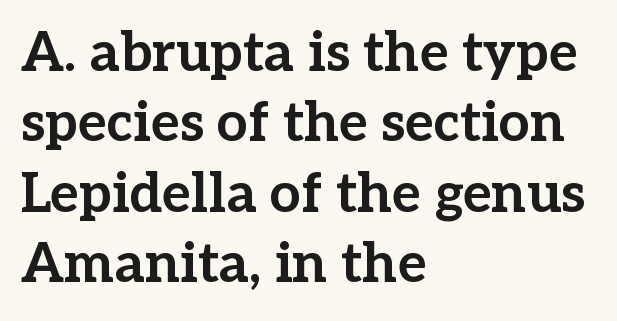
Proportional: the letters do not fall into vertical columns. The glyphs are unaccompanied by any horizontal stroke below them. The text was rendered using a seriffed face with decorative stroke endings. The lines in this sample share a left origin and differ only in where they stop.
